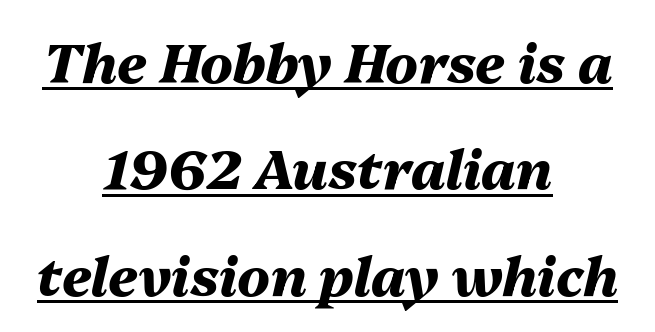
Q: Is the text bold? A: Yes.
Q: Is the text italic (slanted)? A: Yes, it leans right by about 13 degrees.
Q: Is the text underlined? A: Yes.
Q: How is the paragraph aligned? A: Centered.
Q: Is the spacing between letters normal or unusually wide? A: Normal.
Q: Is the spacing between lines tight, normal or loose? A: Loose.
Q: Width (condensed, normal, or wide)? A: Normal.
Q: Stroke contrast? A: Medium.
Q: x-height? A: Medium.
Q: Monospaced? A: No.
